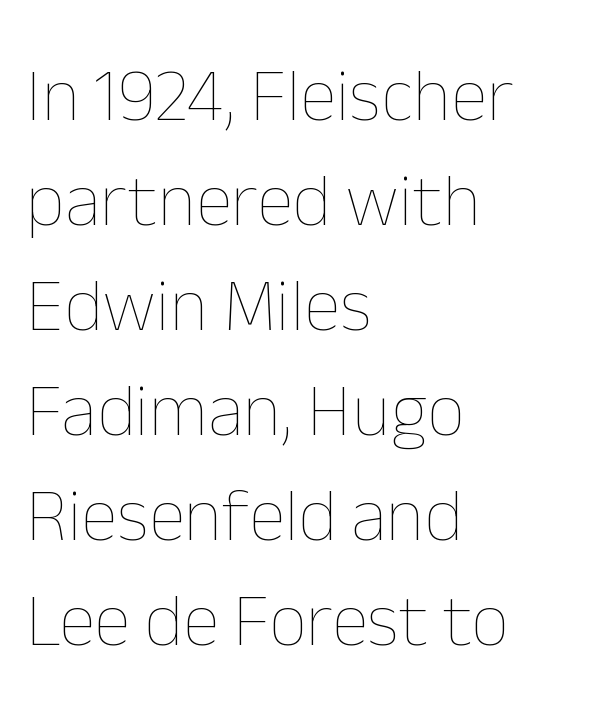
The rag falls on the right side of this text block. Baseline-to-baseline distance is the conventional proportion of letter height. A typesetter would mark this as roman, not italic. Just letters on the line, the space beneath them empty. Ink coverage per letter is moderate at most.
